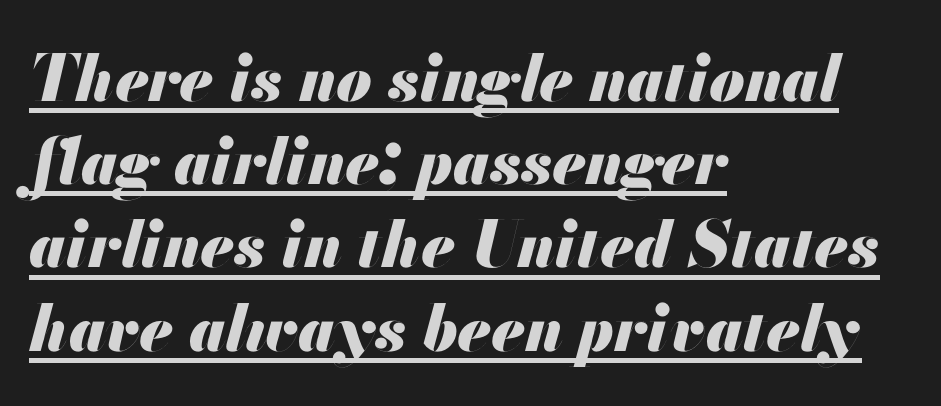
The paragraph shown leans on its left margin. A dark, heavy texture on the line: the type is bold. You could not count columns in this text — the font is proportionally spaced. A typesetter would mark this as italic.
